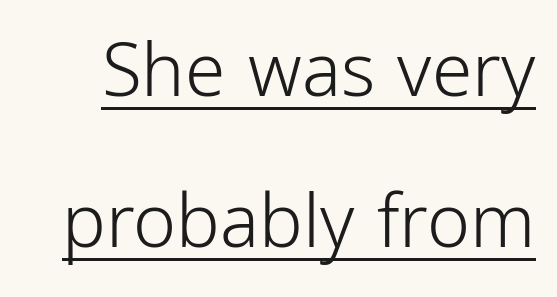
The image shows 73 px light, condensed sans-serif type, upright; set loose line spacing (2.07x), normal letter spacing, underlined; low stroke contrast and a medium x-height.
